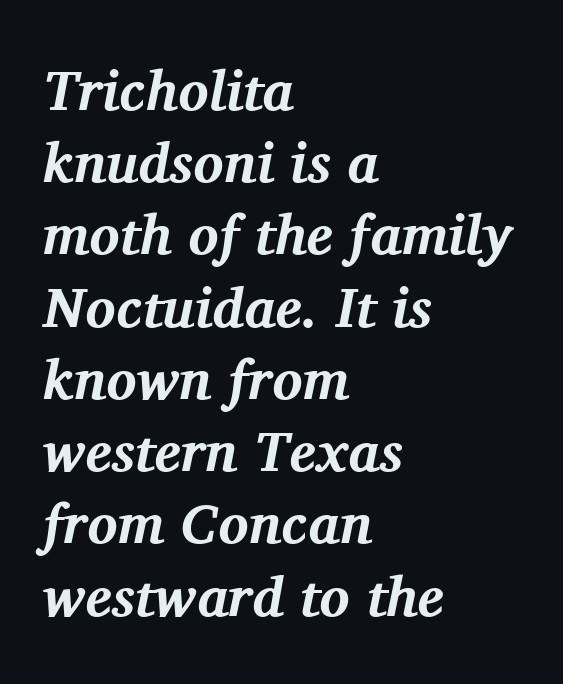
Q: Is the text bold? A: Yes.
Q: Is the text italic (slanted)? A: Yes, it leans right by about 11 degrees.
Q: Is the typeface a serif or a sans-serif typeface? A: Serif.
Q: Is the text underlined? A: No.
Q: How is the paragraph aligned? A: Left-aligned.
Q: Is the spacing between letters normal or unusually wide? A: Normal.
Q: Is the spacing between lines tight, normal or loose? A: Normal.
Q: Width (condensed, normal, or wide)? A: Normal.
Q: Stroke contrast? A: Medium.
Q: x-height? A: Medium.
Q: Monospaced? A: No.
